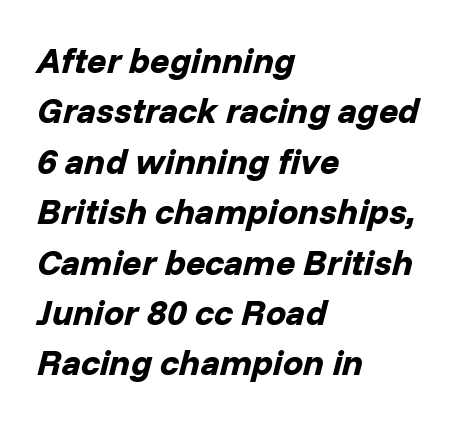
Is the block centered? No — it sits flush against the left margin. You could not count columns in this text — the font is proportionally spaced. Rows of type keep a routine distance in the vertical direction. The tracking reads as untouched default to a designer's eye. The face used here has a pronounced slope to its letters. Letters rest on an invisible, unmarked baseline.
